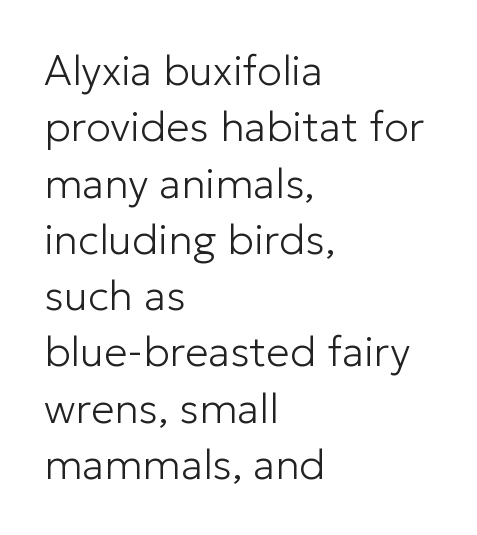
{"serif": "no", "italic": "no", "bold": "no", "weight": "light", "width": "normal", "stroke_contrast": "low", "x_height": "medium", "monospaced": "no", "underline": "no", "align": "left", "line_spacing": "normal", "line_spacing_ratio": 1.34, "letter_spacing": "normal", "letter_spacing_em": 0.0, "glyph_px": 42}
